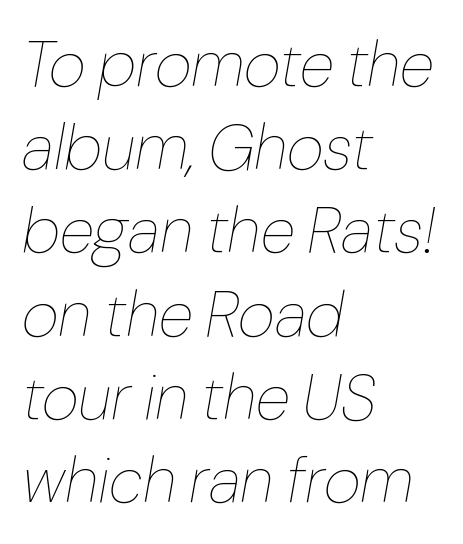
The image shows 64 px thin type, italic (leaning right); set left-aligned, normal line spacing (1.3x), normal letter spacing, not underlined; low stroke contrast and a medium x-height.
